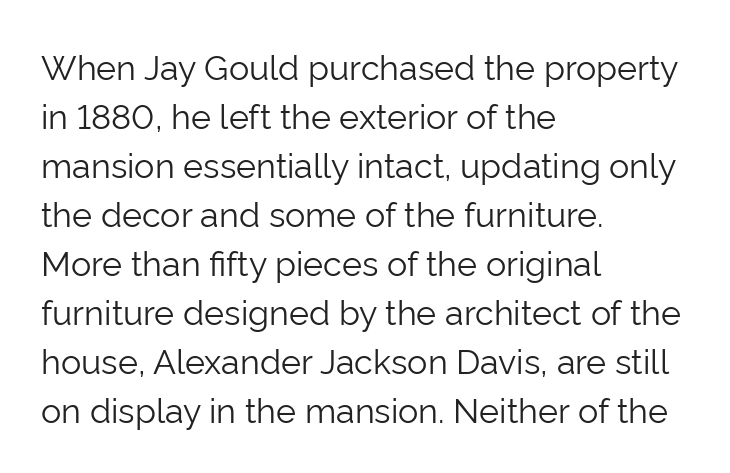
The image shows 34 px light sans-serif type, upright; set left-aligned, normal line spacing (1.44x), normal letter spacing, not underlined; low stroke contrast and a medium x-height.
